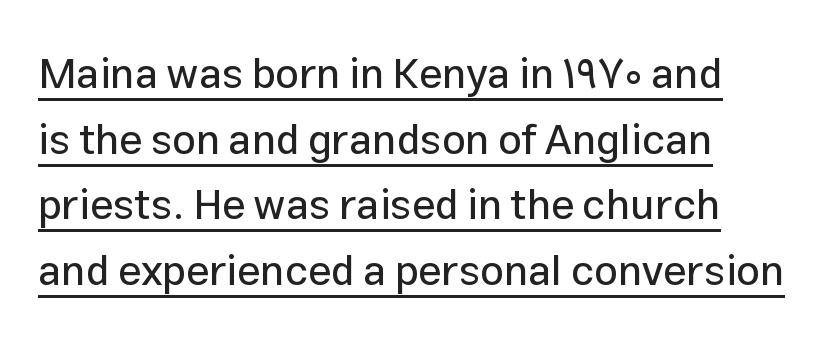
{"serif": "no", "italic": "no", "width": "normal", "stroke_contrast": "low", "x_height": "medium", "monospaced": "no", "underline": "yes", "align": "left", "line_spacing": "normal", "line_spacing_ratio": 1.56, "letter_spacing": "normal", "letter_spacing_em": 0.0, "glyph_px": 42}
